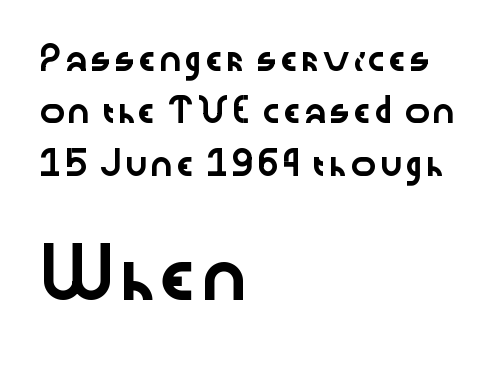
{"serif": "no", "italic": "no", "width": "wide", "stroke_contrast": "low", "x_height": "medium", "monospaced": "no", "underline": "no", "align": "left", "line_spacing": "loose", "line_spacing_ratio": 2.38, "letter_spacing": "normal", "letter_spacing_em": 0.0, "larger_block": "second", "size_ratio": 2.05, "glyph_px": 45}
